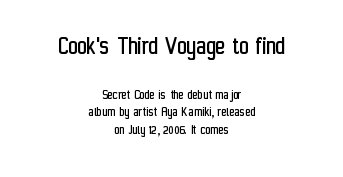
Q: Is the text bold? A: No.
Q: Is the text italic (slanted)? A: No, it is upright.
Q: Is the text underlined? A: No.
Q: How is the paragraph aligned? A: Centered.
Q: Is the spacing between letters normal or unusually wide? A: Normal.
Q: Which block of text is set in a larger size, the first (top) or the second (bottom)? A: The first (top) one.
